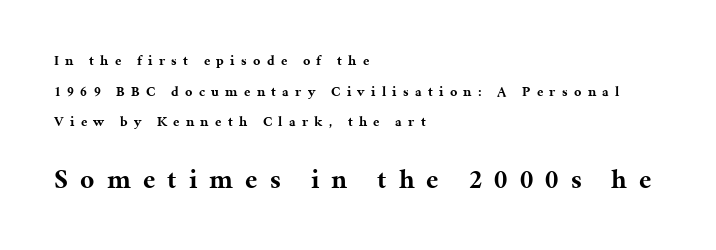
{"italic": "no", "bold": "yes", "underline": "no", "align": "left", "line_spacing": "loose", "line_spacing_ratio": 2.19, "letter_spacing": "wide", "letter_spacing_em": 0.45, "larger_block": "second", "size_ratio": 1.93, "glyph_px": 27}
